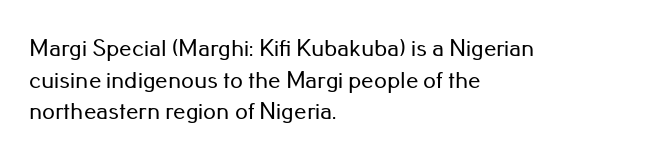
The rows are spaced the way most documents space them. No extra tracking has been applied to these lines. Which margin do the lines hug? The left one — the right edge is uneven. The gap between lines stays unmarked. If you drew a line through each stem, it would be perfectly vertical.
